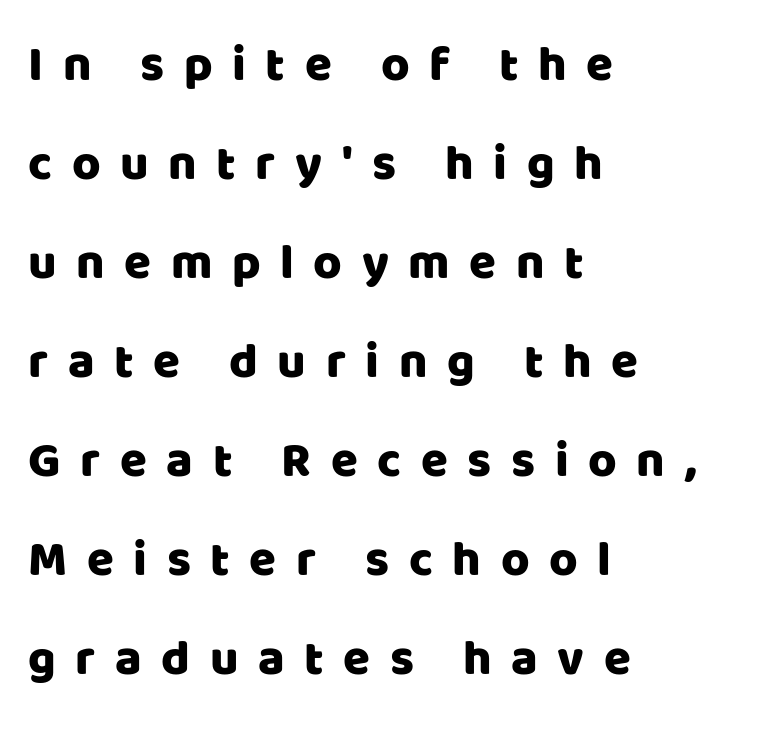
Q: Is the text italic (slanted)? A: No, it is upright.
Q: Is the typeface a serif or a sans-serif typeface? A: Sans-serif.
Q: Is the text underlined? A: No.
Q: How is the paragraph aligned? A: Left-aligned.
Q: Is the spacing between letters normal or unusually wide? A: Unusually wide.
Q: Is the spacing between lines tight, normal or loose? A: Loose.
Q: Width (condensed, normal, or wide)? A: Normal.
Q: Stroke contrast? A: Low.
Q: x-height? A: Large.
Q: Monospaced? A: No.
